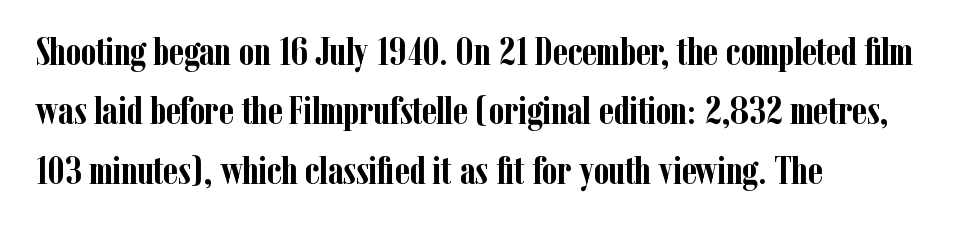
Every stem runs plumb, perpendicular to the baseline. Observe the ordinary spacing: letters are neighbours, not strangers. The gap between lines stays unmarked. Examine the stroke ends and you'll spot serifs.
